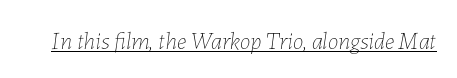
{"italic": "yes", "lean": "right", "slant_degrees": 7, "bold": "no", "underline": "yes", "letter_spacing": "normal", "letter_spacing_em": 0.0, "glyph_px": 24}
